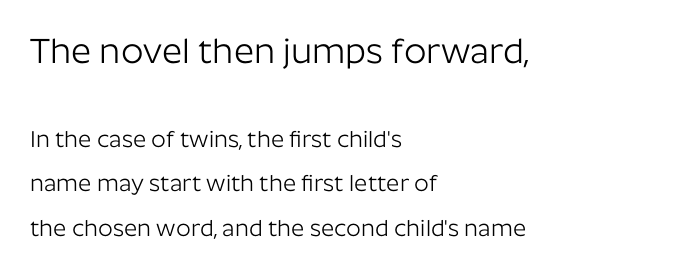
{"serif": "no", "italic": "no", "bold": "no", "weight": "light", "width": "normal", "stroke_contrast": "low", "x_height": "medium", "monospaced": "no", "underline": "no", "align": "left", "line_spacing": "loose", "line_spacing_ratio": 1.92, "letter_spacing": "normal", "letter_spacing_em": 0.0, "larger_block": "first", "size_ratio": 1.52, "glyph_px": 35}
